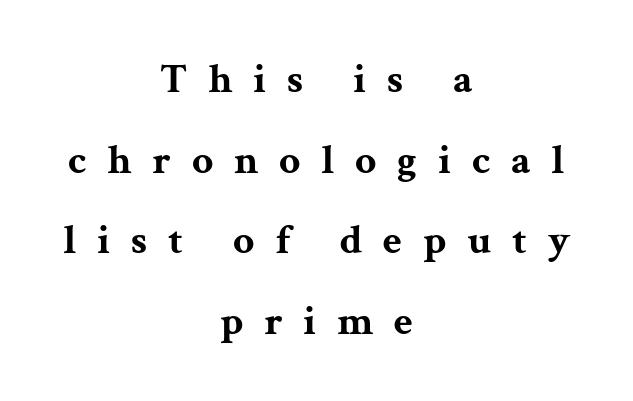
Q: Is the text bold? A: Yes.
Q: Is the text italic (slanted)? A: No, it is upright.
Q: Is the typeface a serif or a sans-serif typeface? A: Serif.
Q: Is the text underlined? A: No.
Q: How is the paragraph aligned? A: Centered.
Q: Is the spacing between letters normal or unusually wide? A: Unusually wide.
Q: Is the spacing between lines tight, normal or loose? A: Loose.
Q: Width (condensed, normal, or wide)? A: Wide.
Q: Stroke contrast? A: Medium.
Q: x-height? A: Medium.
Q: Monospaced? A: No.
